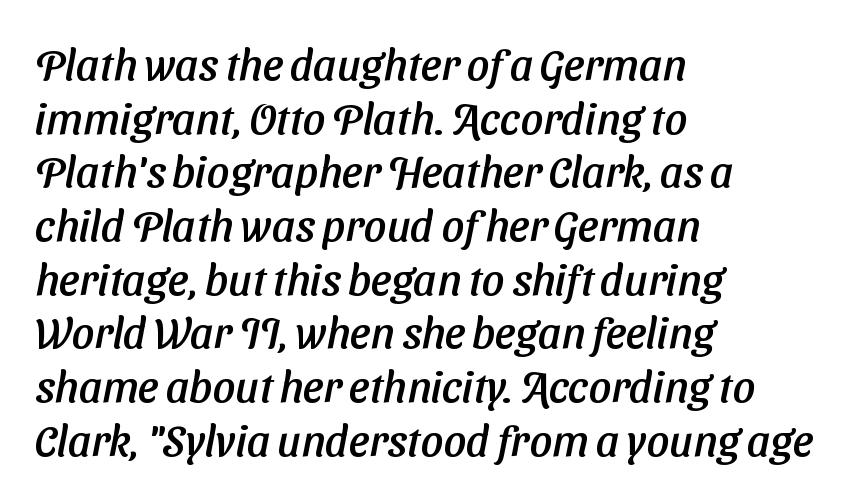
The font family rendered here belongs to the sans-serif group. Just letters on the line, the space beneath them empty. Character widths vary here, with narrow letters taking less room than wide ones. There is no visible air inserted between adjacent glyphs.
